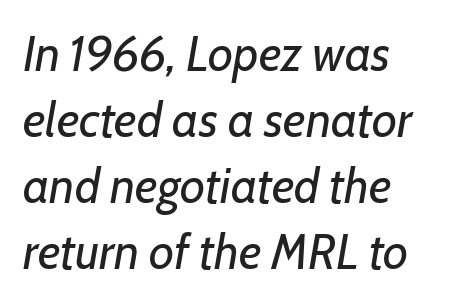
Q: Is the text bold? A: No.
Q: Is the text italic (slanted)? A: Yes, it leans right by about 7 degrees.
Q: Is the text underlined? A: No.
Q: Is the spacing between letters normal or unusually wide? A: Normal.
Q: Is the spacing between lines tight, normal or loose? A: Normal.
Q: Width (condensed, normal, or wide)? A: Normal.
Q: Stroke contrast? A: Low.
Q: x-height? A: Medium.
Q: Monospaced? A: No.
